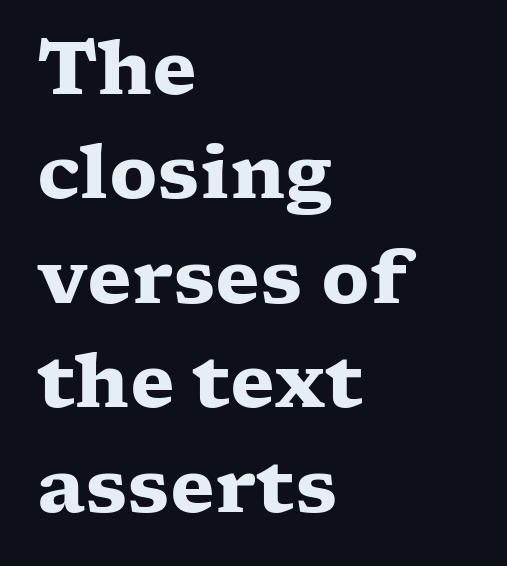
Which margin do the lines hug? The left one — the right edge is uneven. The face used here is rendered with its standard letterfit. Descenders are the only things crossing below the line. On the weight axis this lands at bold, roughly 700. The rendering uses natural spacing where letterforms have individual widths. Posture: upright roman.
